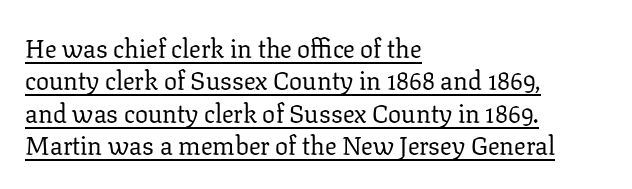
A student would call this left alignment; a typographer would say flush left, rag right. The type sits square on the baseline with zero lean. What's the leading like? Ordinary, nothing unusual. The font sits on the lighter half of the weight spectrum, regular included.
